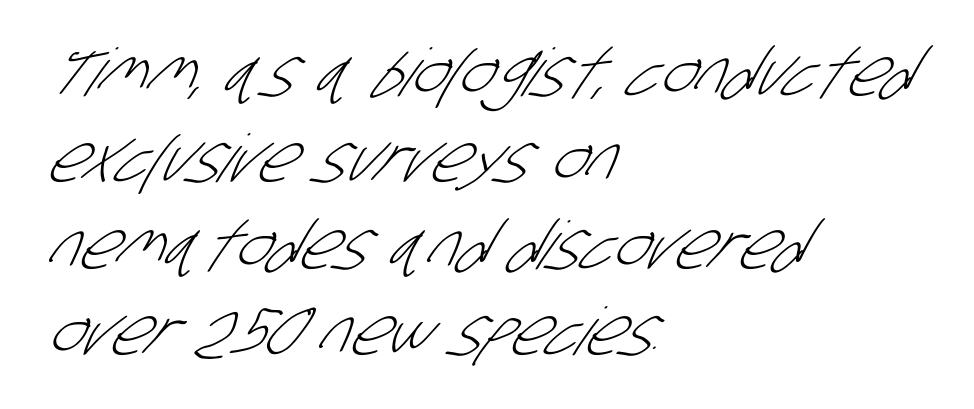
Q: Is the text bold? A: No.
Q: Is the typeface a serif or a sans-serif typeface? A: Sans-serif.
Q: Is the text underlined? A: No.
Q: How is the paragraph aligned? A: Left-aligned.
Q: Is the spacing between letters normal or unusually wide? A: Normal.
Q: Is the spacing between lines tight, normal or loose? A: Normal.
Q: Width (condensed, normal, or wide)? A: Condensed.
Q: Stroke contrast? A: Low.
Q: x-height? A: Large.
Q: Monospaced? A: No.
